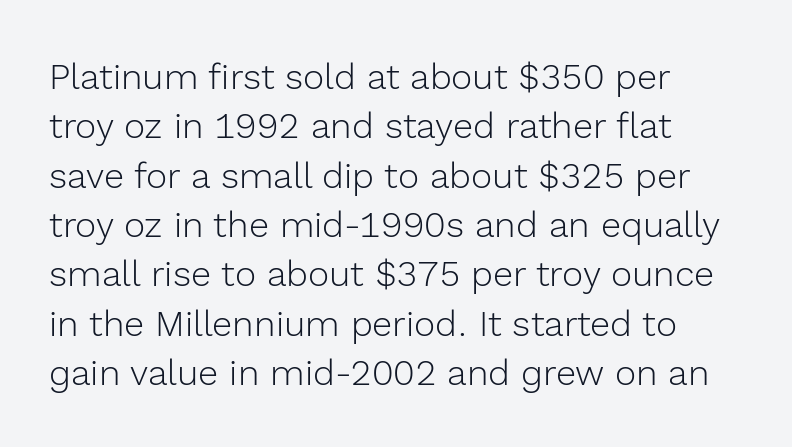
Weight: regular or lighter. Observe the ordinary spacing: letters are neighbours, not strangers. This sample has the flowing, uneven cadence of proportional lettering. The typography opts for an upright posture over an oblique one. Is there much room between lines? A standard amount, neither cramped nor airy. Which margin do the lines hug? The left one — the right edge is uneven.
